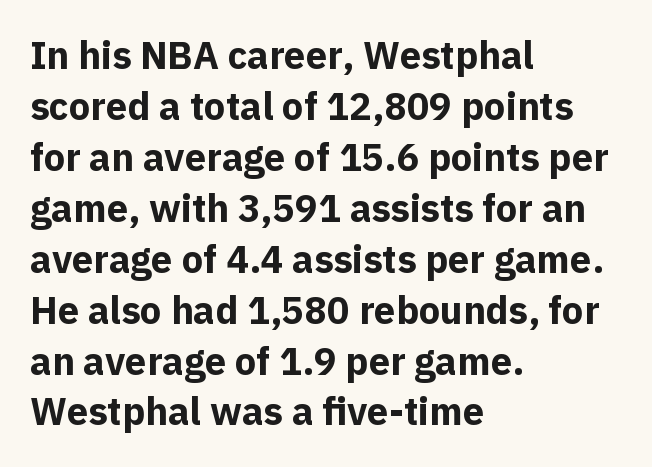
{"serif": "no", "italic": "no", "bold": "yes", "weight": "bold", "width": "normal", "x_height": "medium", "monospaced": "no", "underline": "no", "align": "left", "line_spacing": "normal", "line_spacing_ratio": 1.34, "letter_spacing": "normal", "letter_spacing_em": 0.0, "glyph_px": 38}
